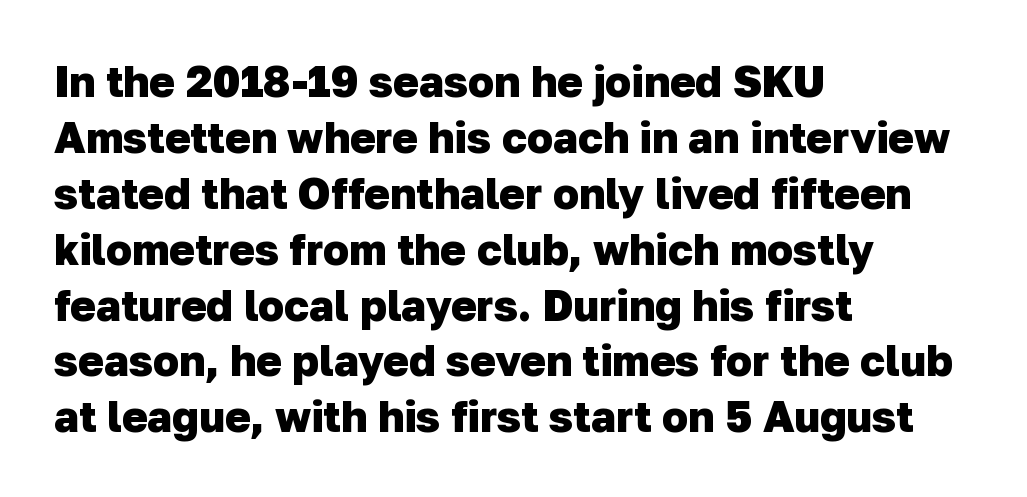
The image shows 43 px heavy sans-serif type; set left-aligned, normal line spacing (1.3x), normal letter spacing, not underlined; low stroke contrast and a medium x-height.
